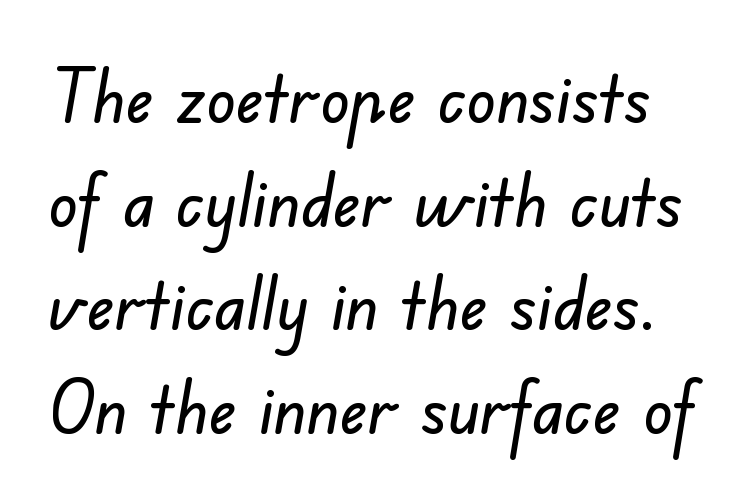
The image shows 73 px sans-serif type; set normal line spacing (1.42x), normal letter spacing, not underlined; low stroke contrast and a small x-height.
